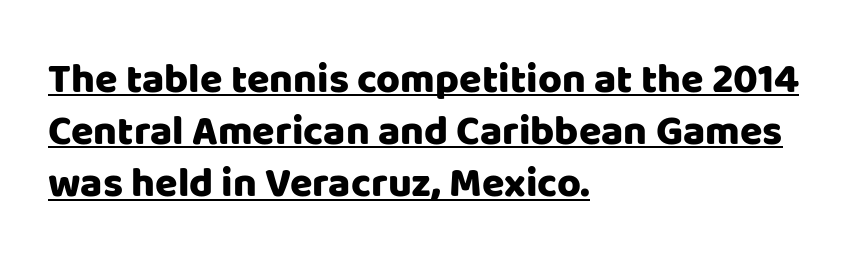
{"serif": "no", "italic": "no", "width": "normal", "stroke_contrast": "low", "x_height": "large", "monospaced": "no", "underline": "yes", "align": "left", "line_spacing": "normal", "line_spacing_ratio": 1.27, "letter_spacing": "normal", "letter_spacing_em": 0.0, "glyph_px": 41}
